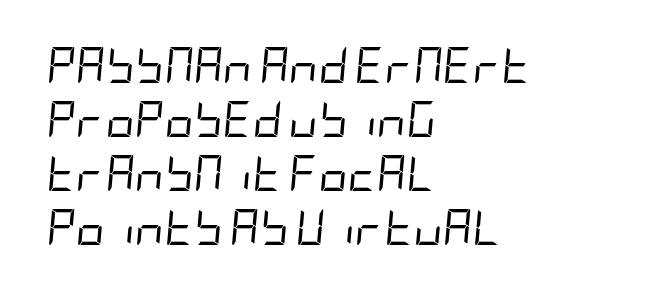
{"italic": "yes", "lean": "right", "slant_degrees": 5, "bold": "no", "weight": "regular", "width": "condensed", "stroke_contrast": "low", "x_height": "large", "underline": "no", "align": "left", "line_spacing": "normal", "line_spacing_ratio": 1.5, "letter_spacing": "normal", "letter_spacing_em": 0.0, "glyph_px": 36}
